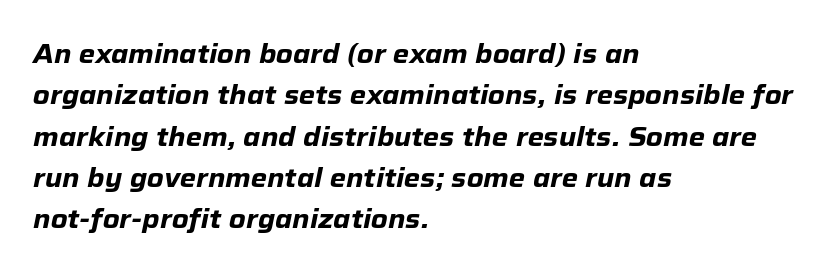
The image shows 26 px bold type, italic (leaning right); set left-aligned, normal line spacing (1.59x), normal letter spacing, not underlined.
